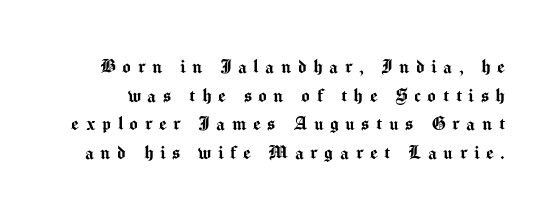
{"italic": "no", "underline": "no", "line_spacing": "normal", "line_spacing_ratio": 1.3, "letter_spacing": "wide", "letter_spacing_em": 0.3, "glyph_px": 22}
